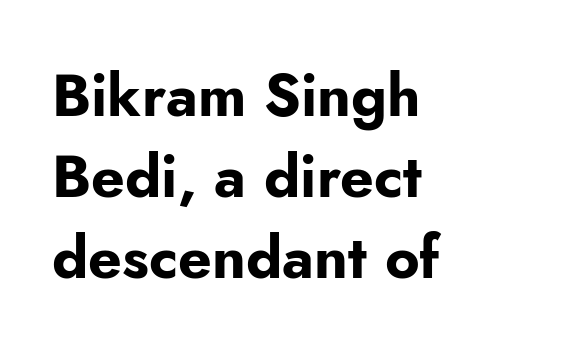
{"serif": "no", "italic": "no", "bold": "yes", "weight": "bold", "width": "normal", "stroke_contrast": "low", "x_height": "small", "monospaced": "no", "underline": "no", "align": "left", "line_spacing": "normal", "line_spacing_ratio": 1.37, "letter_spacing": "normal", "letter_spacing_em": 0.0, "glyph_px": 59}
